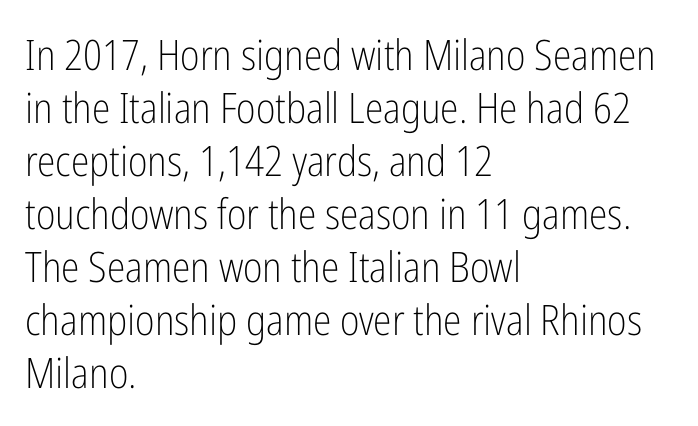
{"serif": "no", "italic": "no", "bold": "no", "weight": "light", "width": "condensed", "stroke_contrast": "low", "x_height": "medium", "monospaced": "no", "underline": "no", "align": "left", "line_spacing": "normal", "line_spacing_ratio": 1.26, "letter_spacing": "normal", "letter_spacing_em": 0.0, "glyph_px": 42}
